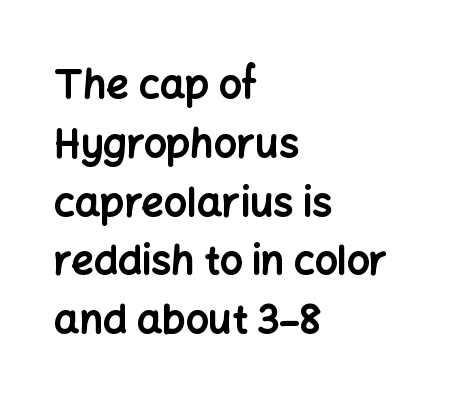
Q: Is the text bold? A: Yes.
Q: Is the text italic (slanted)? A: No, it is upright.
Q: Is the typeface a serif or a sans-serif typeface? A: Sans-serif.
Q: Is the text underlined? A: No.
Q: How is the paragraph aligned? A: Left-aligned.
Q: Is the spacing between letters normal or unusually wide? A: Normal.
Q: Is the spacing between lines tight, normal or loose? A: Normal.
Q: Width (condensed, normal, or wide)? A: Normal.
Q: Stroke contrast? A: Low.
Q: x-height? A: Medium.
Q: Monospaced? A: No.
